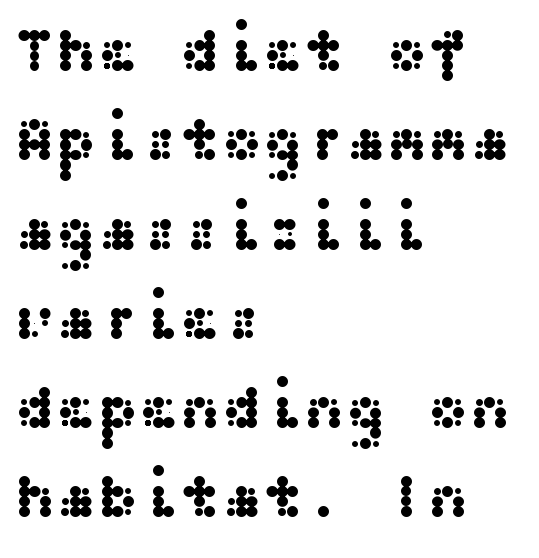
Q: Is the text italic (slanted)? A: No, it is upright.
Q: Is the typeface a serif or a sans-serif typeface? A: Sans-serif.
Q: Is the text underlined? A: No.
Q: How is the paragraph aligned? A: Left-aligned.
Q: Is the spacing between letters normal or unusually wide? A: Normal.
Q: Is the spacing between lines tight, normal or loose? A: Normal.
Q: Width (condensed, normal, or wide)? A: Wide.
Q: Stroke contrast? A: Medium.
Q: x-height? A: Medium.
